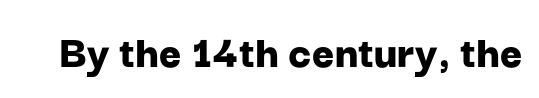
The image shows 48 px bold sans-serif type, upright; set normal letter spacing, not underlined; low stroke contrast and a medium x-height.
